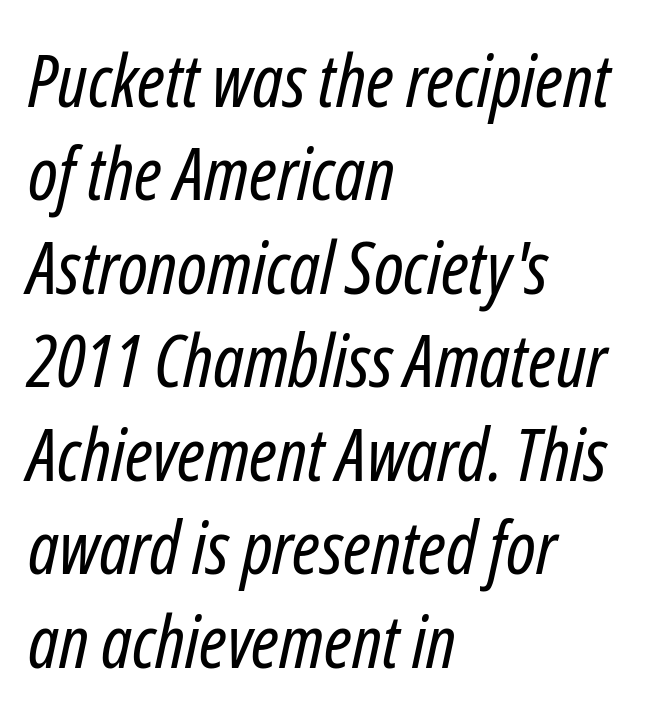
{"italic": "yes", "lean": "right", "slant_degrees": 12, "bold": "no", "weight": "regular", "width": "condensed", "stroke_contrast": "low", "x_height": "medium", "monospaced": "no", "underline": "no", "align": "left", "line_spacing": "normal", "line_spacing_ratio": 1.28, "letter_spacing": "normal", "letter_spacing_em": 0.0, "glyph_px": 73}
